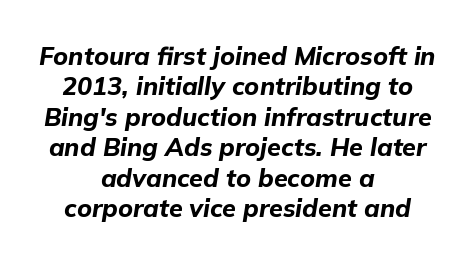
Q: Is the text bold? A: Yes.
Q: Is the text italic (slanted)? A: Yes, it leans right by about 9 degrees.
Q: Is the text underlined? A: No.
Q: How is the paragraph aligned? A: Centered.
Q: Is the spacing between letters normal or unusually wide? A: Normal.
